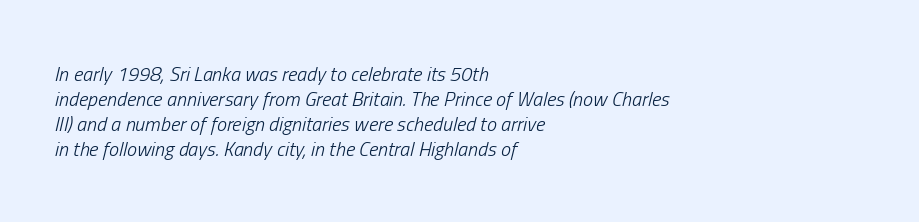
No heavy texture on the line: the type isn't bold. Rendered with sloped, italic letterforms. Inter-character spacing is left at the font's built-in metrics. Honestly, there is no underline to notice here at all.
